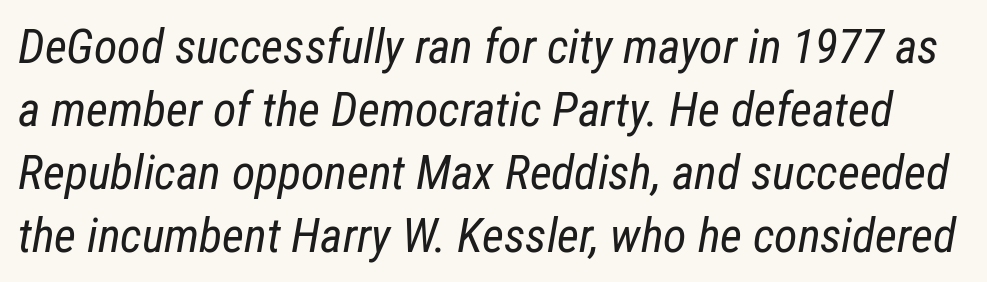
The image shows 48 px regular-weight, condensed type, italic (leaning right); set normal line spacing (1.31x), normal letter spacing, not underlined; low stroke contrast and a medium x-height.
